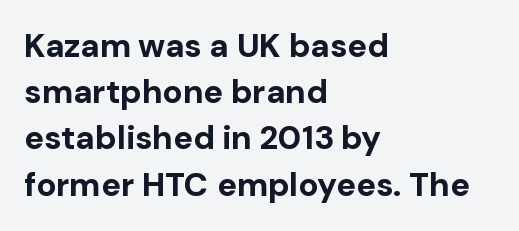
The typography opts for an upright posture over an oblique one. You can tell from the bare stems that sans-serif type was used. The glyphs are unaccompanied by any horizontal stroke below them. The rows are spaced the way most documents space them.
